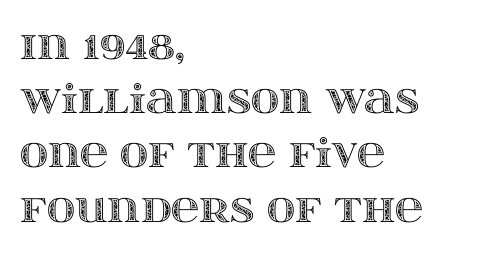
The image shows 39 px wide type, upright; set left-aligned, normal line spacing (1.39x), normal letter spacing, not underlined; a large x-height.
